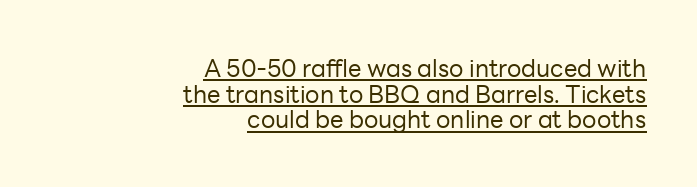
Q: Is the text bold? A: No.
Q: Is the text italic (slanted)? A: No, it is upright.
Q: Is the text underlined? A: Yes.
Q: How is the paragraph aligned? A: Right-aligned.
Q: Is the spacing between letters normal or unusually wide? A: Normal.
Q: Is the spacing between lines tight, normal or loose? A: Tight.
